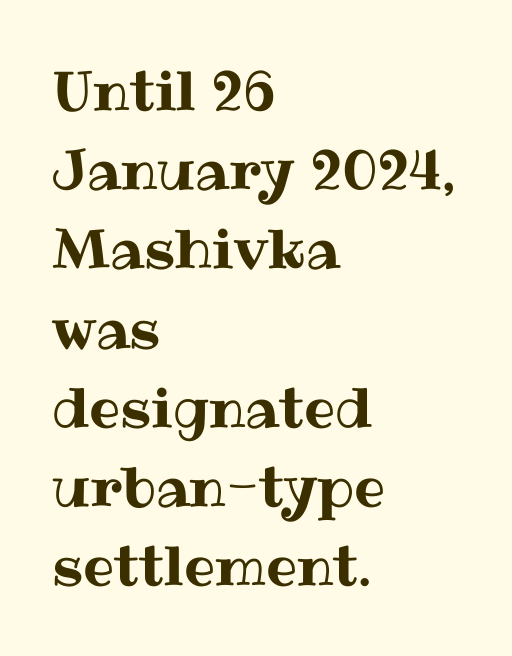
Caption: standard tracking, unaltered. The rendering anchors every line to the left-hand side. Is this a fixed-width face? No — the glyphs have proportional, varying widths. Italic: no, the glyphs are upright roman.
